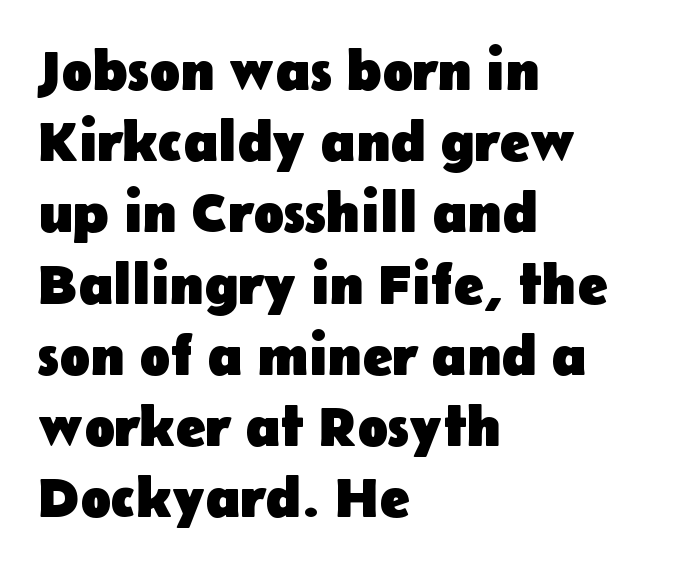
The image shows 57 px heavy sans-serif type, upright; set left-aligned, normal line spacing (1.25x), normal letter spacing, not underlined; low stroke contrast and a medium x-height.
